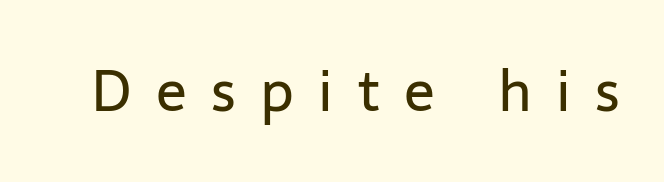
These lines are rendered in a variable-pitch font. Is there any slant? The stems are plumb. Letters have the restrained weight of plain body copy at most. Any mark beneath the type? The region is blank. The face used here is a sans, in the tradition of grotesques and geometrics.
